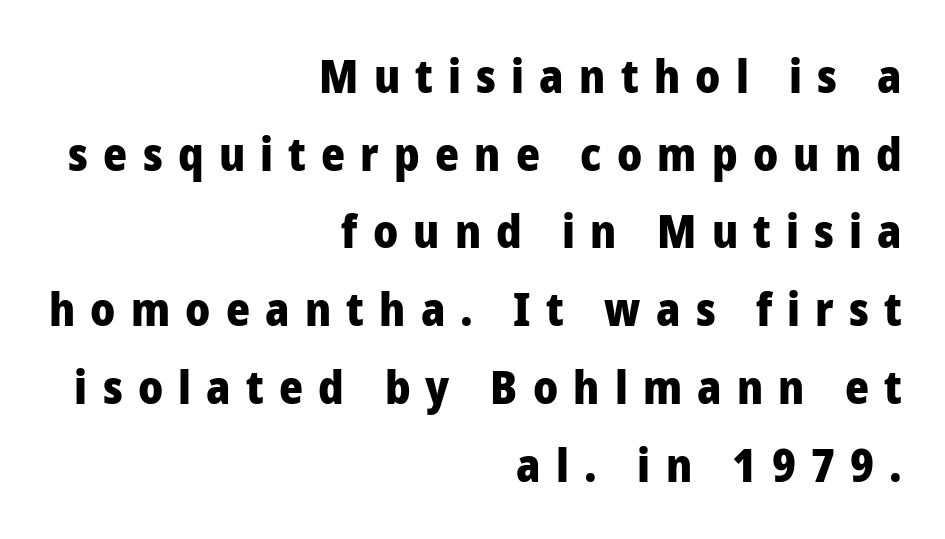
Grotesque or geometric, the face here clearly has no serifs. Visually the block forms a straight wall on the right and a jagged coastline on the left. A typesetter would call this heavily tracked-out type. Nope, not italic — everything's standing straight. Proportional: the letters do not fall into vertical columns.
